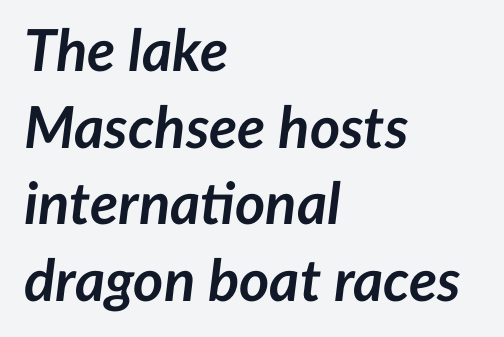
{"italic": "yes", "lean": "right", "slant_degrees": 7, "bold": "yes", "weight": "semibold", "width": "normal", "stroke_contrast": "low", "x_height": "medium", "monospaced": "no", "underline": "no", "align": "left", "line_spacing": "normal", "line_spacing_ratio": 1.32, "letter_spacing": "normal", "letter_spacing_em": 0.0, "glyph_px": 58}
